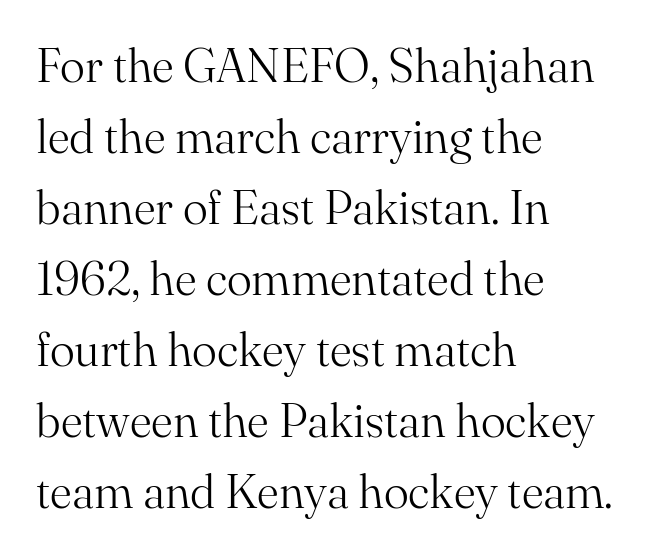
The image shows 47 px light serif type, upright; set left-aligned, normal line spacing (1.51x), normal letter spacing, not underlined; medium stroke contrast and a small x-height.
